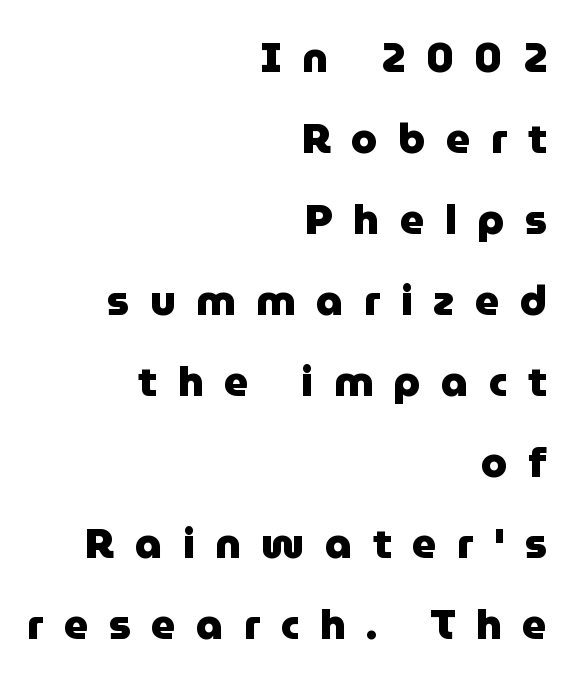
The image shows 42 px heavy sans-serif type, upright; set right-aligned, loose line spacing (1.93x), unusually wide letter spacing (+0.49 em), not underlined; low stroke contrast and a medium x-height.
